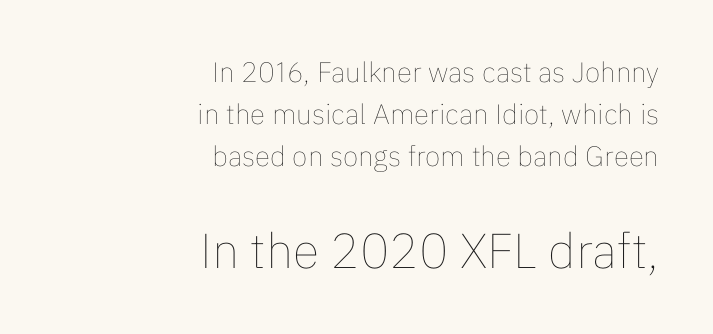
Q: Is the text bold? A: No.
Q: Is the text italic (slanted)? A: No, it is upright.
Q: Is the text underlined? A: No.
Q: How is the paragraph aligned? A: Right-aligned.
Q: Is the spacing between letters normal or unusually wide? A: Normal.
Q: Is the spacing between lines tight, normal or loose? A: Normal.
Q: Which block of text is set in a larger size, the first (top) or the second (bottom)? A: The second (bottom) one.
Q: Width (condensed, normal, or wide)? A: Normal.
Q: Stroke contrast? A: Low.
Q: x-height? A: Medium.
Q: Monospaced? A: No.
